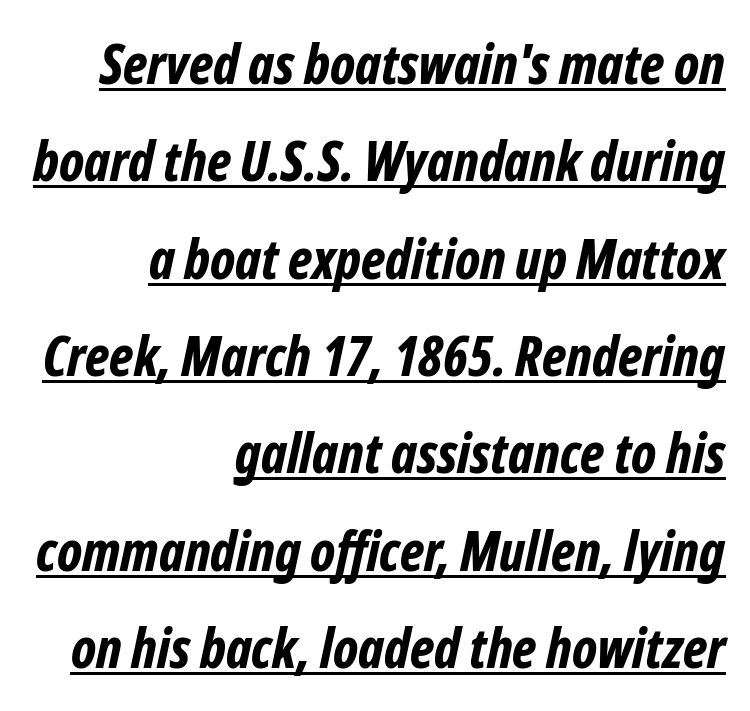
The image shows 55 px bold, condensed type, italic (leaning right); set right-aligned, line spacing 1.77x, normal letter spacing, underlined; low stroke contrast and a medium x-height.
